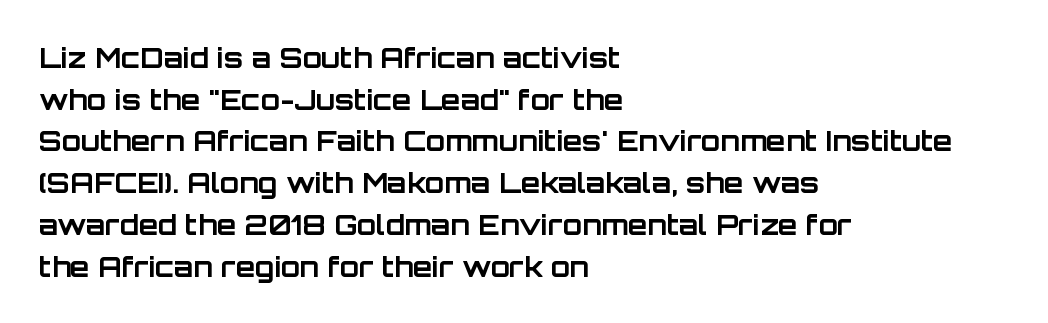
Q: Is the text bold? A: Yes.
Q: Is the text italic (slanted)? A: No, it is upright.
Q: Is the typeface a serif or a sans-serif typeface? A: Sans-serif.
Q: Is the text underlined? A: No.
Q: How is the paragraph aligned? A: Left-aligned.
Q: Is the spacing between letters normal or unusually wide? A: Normal.
Q: Is the spacing between lines tight, normal or loose? A: Normal.
Q: Width (condensed, normal, or wide)? A: Normal.
Q: Stroke contrast? A: Low.
Q: x-height? A: Large.
Q: Monospaced? A: No.
